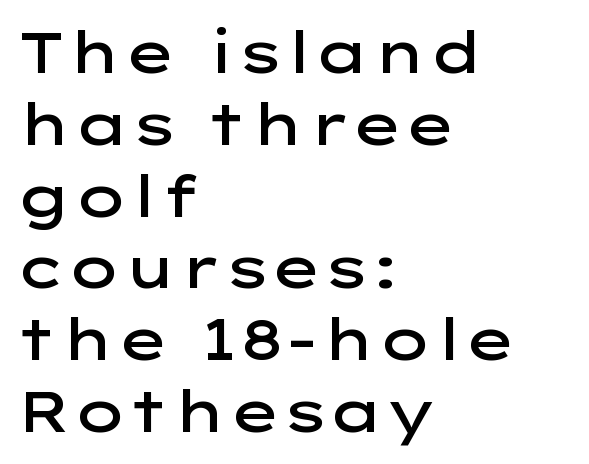
{"serif": "no", "italic": "no", "bold": "semi", "weight": "semibold", "width": "wide", "stroke_contrast": "low", "x_height": "medium", "monospaced": "no", "underline": "no", "align": "left", "line_spacing": "normal", "line_spacing_ratio": 1.26, "letter_spacing": "normal", "letter_spacing_em": 0.0, "glyph_px": 57}
